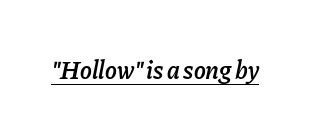
The face used here is a semibold: visibly heavier than regular, lighter than bold. Italic: yes, the glyphs are oblique. Glyph-to-glyph distance matches everyday printed text. A rule runs beneath these lines of type.
